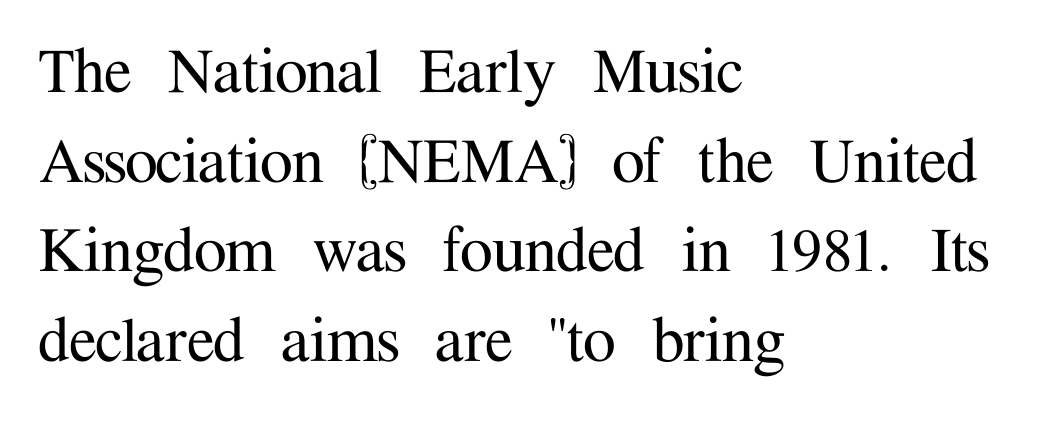
{"serif": "yes", "italic": "no", "width": "normal", "stroke_contrast": "medium", "x_height": "medium", "monospaced": "no", "underline": "no", "align": "left", "line_spacing_ratio": 1.21, "letter_spacing": "normal", "letter_spacing_em": 0.0, "glyph_px": 74}
